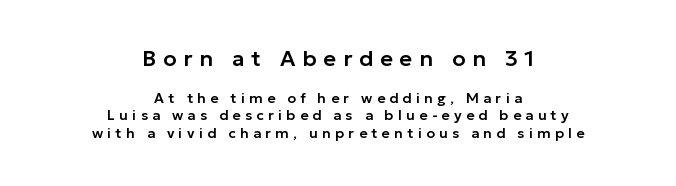
Every row of glyphs is offset so its center matches the block's center. When letters stand straight like this, we call the style roman or upright. A student would notice the top passage is typeset larger than what follows. Students, note that the glyphs here are deliberately spaced far apart. The words here are not underlined.
